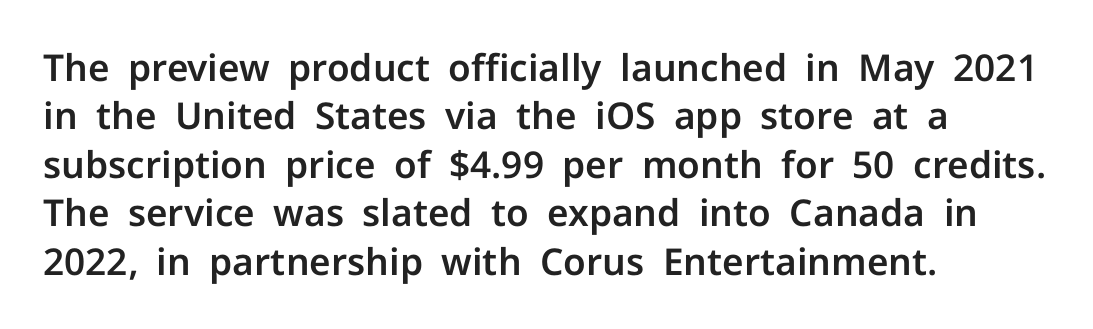
{"serif": "no", "italic": "no", "width": "normal", "stroke_contrast": "low", "x_height": "medium", "monospaced": "no", "underline": "no", "align": "left", "line_spacing": "normal", "line_spacing_ratio": 1.31, "letter_spacing": "normal", "letter_spacing_em": 0.0, "glyph_px": 37}
